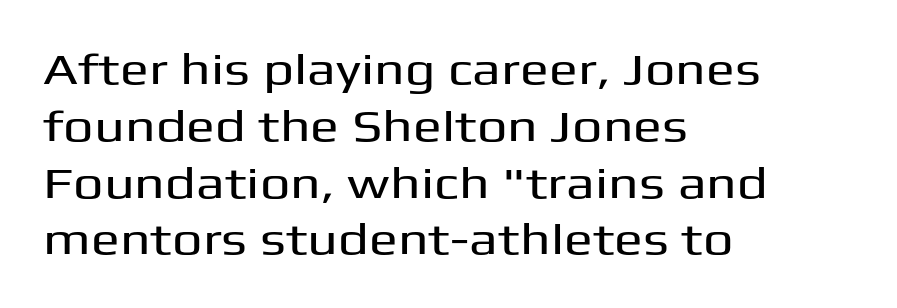
{"serif": "no", "italic": "no", "width": "wide", "stroke_contrast": "medium", "x_height": "medium", "monospaced": "no", "underline": "no", "align": "left", "line_spacing": "normal", "line_spacing_ratio": 1.32, "letter_spacing": "normal", "letter_spacing_em": 0.0, "glyph_px": 43}
